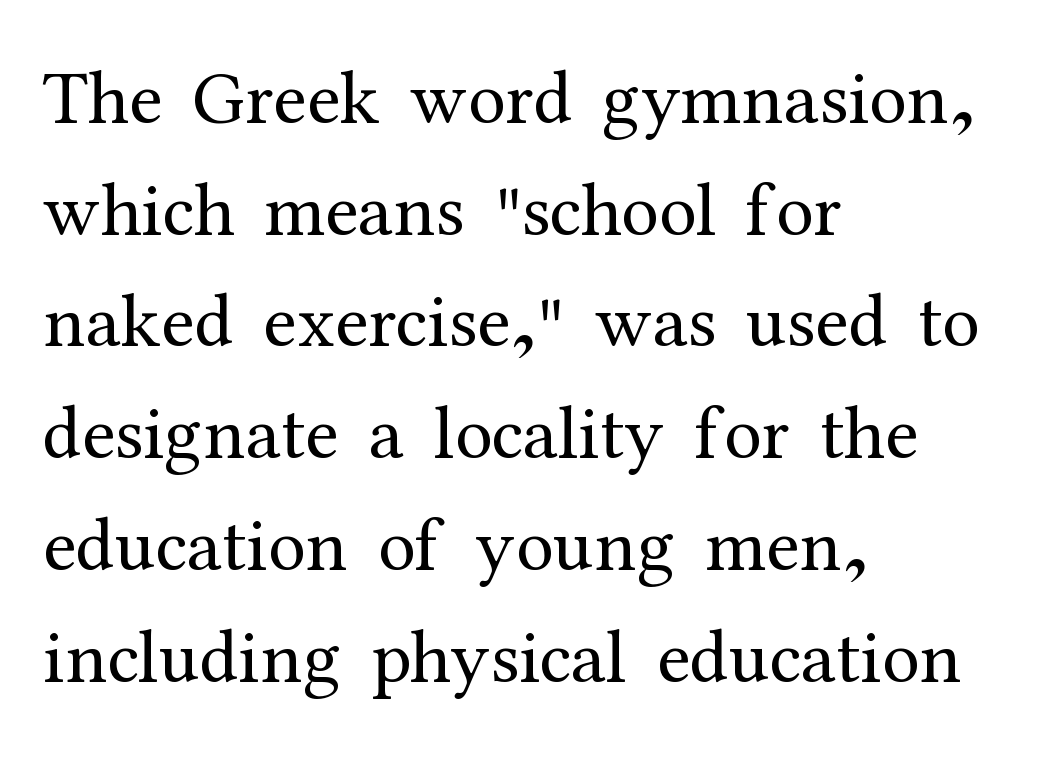
The image shows 76 px regular-weight serif type, upright; set left-aligned, normal line spacing (1.47x), normal letter spacing, not underlined; medium stroke contrast and a medium x-height.
